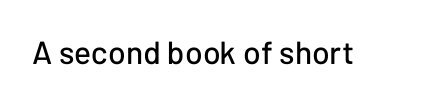
{"serif": "no", "italic": "no", "width": "normal", "stroke_contrast": "low", "x_height": "medium", "monospaced": "no", "underline": "no", "letter_spacing": "normal", "letter_spacing_em": 0.0, "glyph_px": 32}
